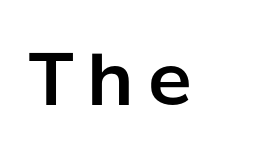
Q: Is the text italic (slanted)? A: No, it is upright.
Q: Is the typeface a serif or a sans-serif typeface? A: Sans-serif.
Q: Is the text underlined? A: No.
Q: Width (condensed, normal, or wide)? A: Normal.
Q: Stroke contrast? A: Low.
Q: x-height? A: Medium.
Q: Monospaced? A: No.
